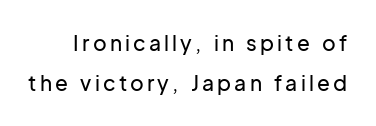
This rendering features lettering with no underline. It's the straight-up-and-down kind of type. Baseline-to-baseline distance is far greater than the letter height.
